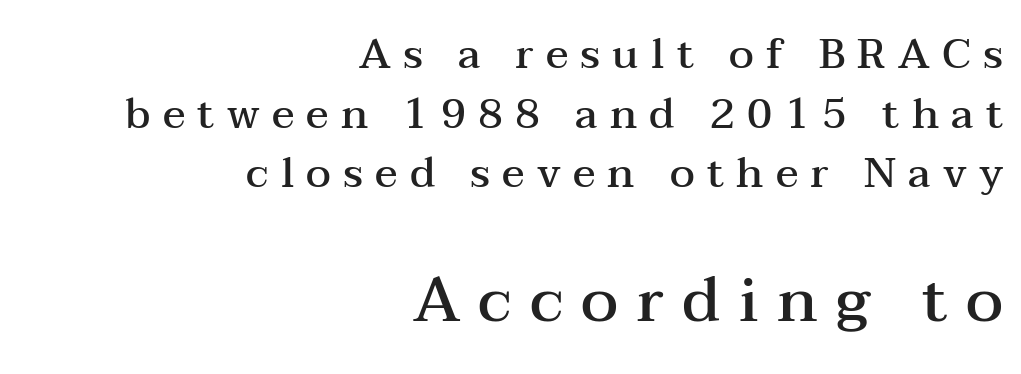
The image shows 63 px semibold, wide serif type, upright; set right-aligned, normal line spacing (1.42x), unusually wide letter spacing (+0.29 em), not underlined; the second (bottom) block is 1.5x larger; medium stroke contrast and a medium x-height.
